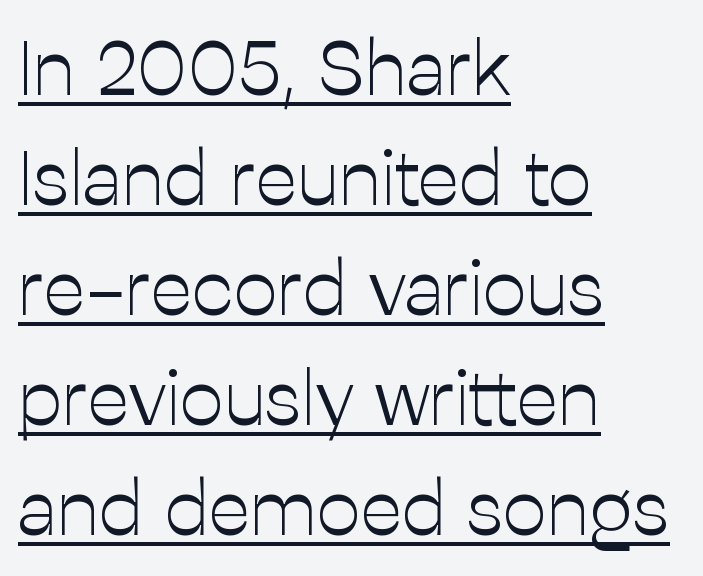
The image shows 78 px light sans-serif type, upright; set left-aligned, normal line spacing (1.41x), normal letter spacing, underlined; low stroke contrast and a medium x-height.
